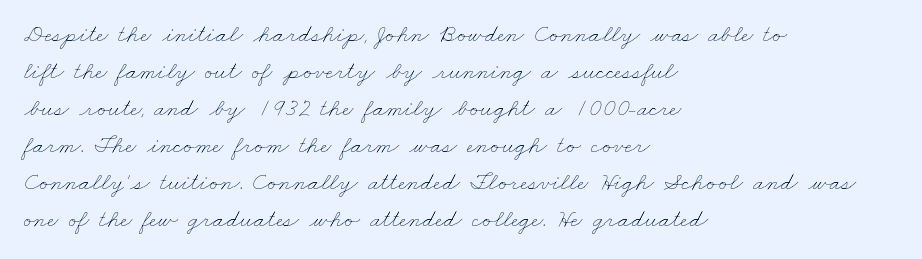
The image shows 25 px text type; set left-aligned, normal line spacing (1.48x), normal letter spacing, not underlined.
